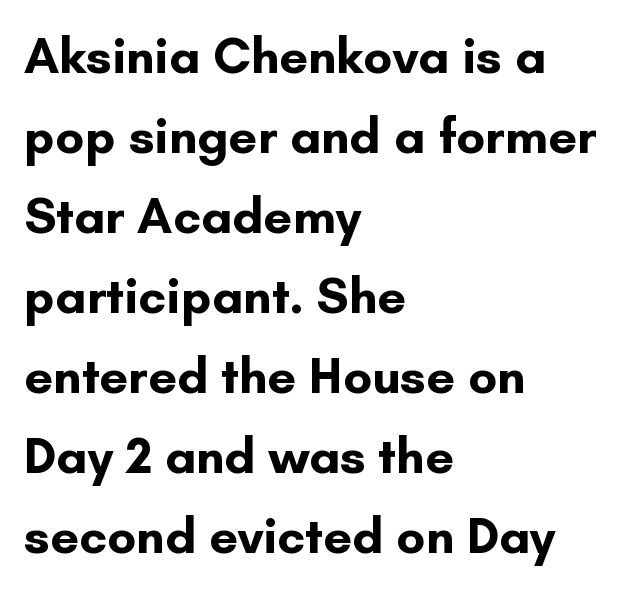
The image shows 51 px bold sans-serif type, upright; set left-aligned, normal line spacing (1.57x), normal letter spacing, not underlined; low stroke contrast and a small x-height.
